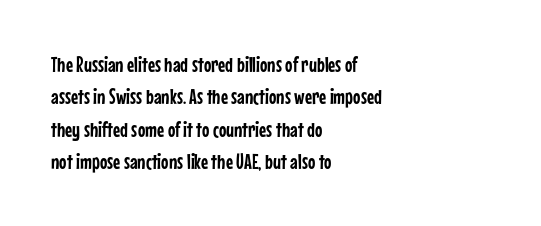
The image shows 22 px text type, upright; set left-aligned, normal line spacing (1.47x), normal letter spacing, not underlined.
